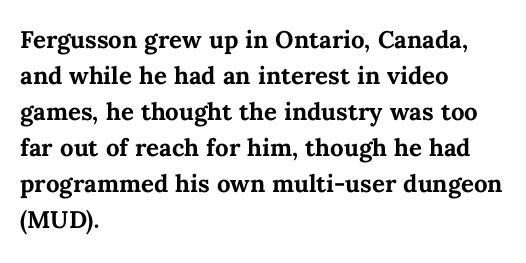
Q: Is the text bold? A: Yes.
Q: Is the text italic (slanted)? A: No, it is upright.
Q: Is the text underlined? A: No.
Q: How is the paragraph aligned? A: Left-aligned.
Q: Is the spacing between letters normal or unusually wide? A: Normal.
Q: Is the spacing between lines tight, normal or loose? A: Normal.
